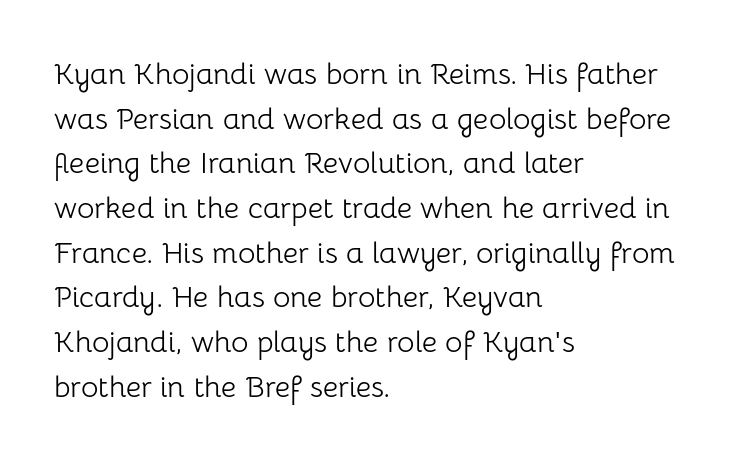
{"serif": "no", "italic": "no", "bold": "no", "weight": "light", "width": "normal", "stroke_contrast": "low", "x_height": "medium", "monospaced": "no", "underline": "no", "align": "left", "line_spacing": "normal", "line_spacing_ratio": 1.49, "letter_spacing": "normal", "letter_spacing_em": 0.0, "glyph_px": 30}
